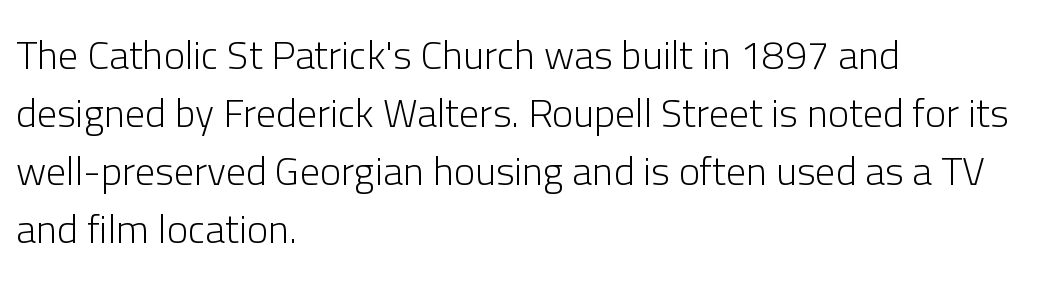
Q: Is the text bold? A: No.
Q: Is the text italic (slanted)? A: No, it is upright.
Q: Is the typeface a serif or a sans-serif typeface? A: Sans-serif.
Q: Is the text underlined? A: No.
Q: How is the paragraph aligned? A: Left-aligned.
Q: Is the spacing between letters normal or unusually wide? A: Normal.
Q: Is the spacing between lines tight, normal or loose? A: Normal.
Q: Width (condensed, normal, or wide)? A: Normal.
Q: Stroke contrast? A: Low.
Q: x-height? A: Medium.
Q: Monospaced? A: No.
